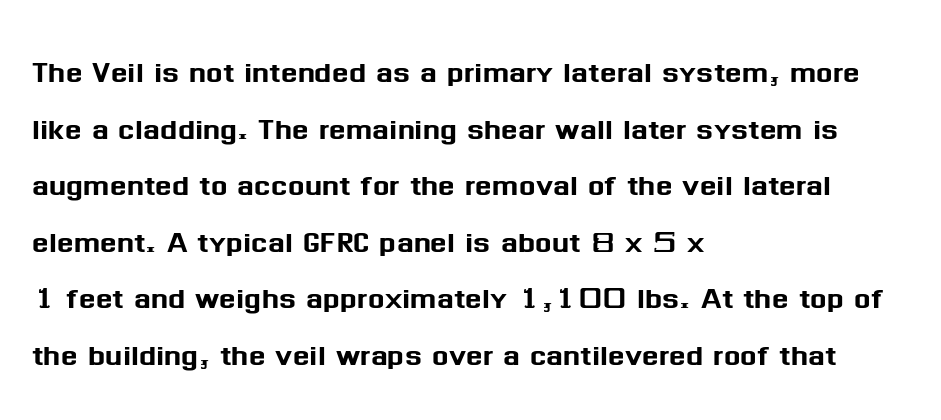
Q: Is the text italic (slanted)? A: No, it is upright.
Q: Is the typeface a serif or a sans-serif typeface? A: Sans-serif.
Q: Is the text underlined? A: No.
Q: How is the paragraph aligned? A: Left-aligned.
Q: Is the spacing between letters normal or unusually wide? A: Normal.
Q: Is the spacing between lines tight, normal or loose? A: Normal.
Q: Width (condensed, normal, or wide)? A: Normal.
Q: Stroke contrast? A: Medium.
Q: x-height? A: Medium.
Q: Monospaced? A: No.
